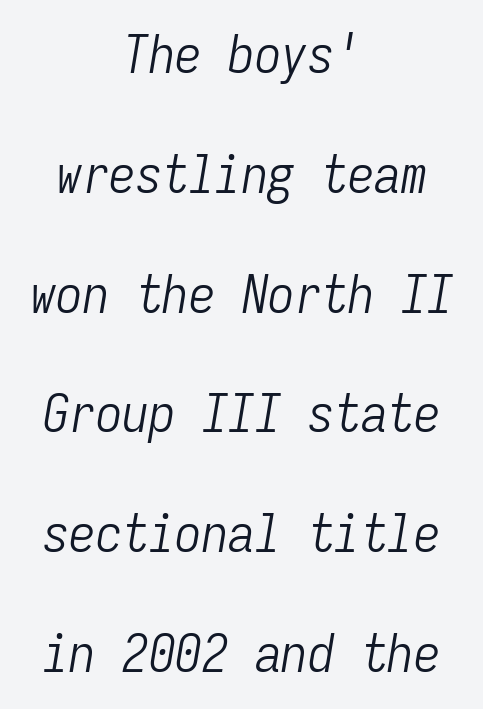
{"italic": "yes", "lean": "right", "slant_degrees": 9, "bold": "no", "weight": "light", "width": "condensed", "stroke_contrast": "low", "x_height": "medium", "monospaced": "yes", "underline": "no", "align": "center", "line_spacing": "loose", "line_spacing_ratio": 2.26, "letter_spacing": "normal", "letter_spacing_em": 0.0, "glyph_px": 53}
